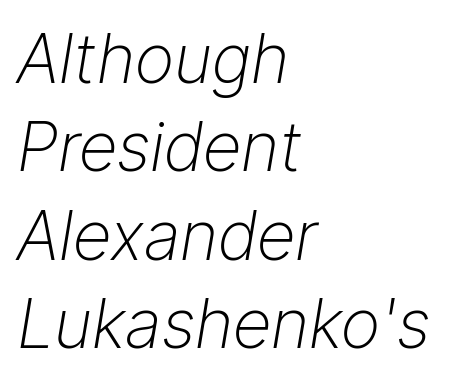
Regular leading. Line beginnings align vertically; line endings do not. Unmarked baselines from the first word to the last. Is this a fixed-width face? No — the glyphs have proportional, varying widths. Nothing unusual about the tracking: characters are spaced as the font intends.
